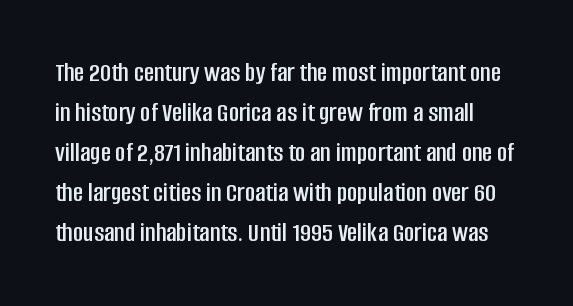
{"serif": "no", "italic": "no", "width": "condensed", "stroke_contrast": "low", "x_height": "large", "monospaced": "no", "underline": "no", "line_spacing": "normal", "line_spacing_ratio": 1.43, "letter_spacing": "normal", "letter_spacing_em": 0.0, "glyph_px": 28}
